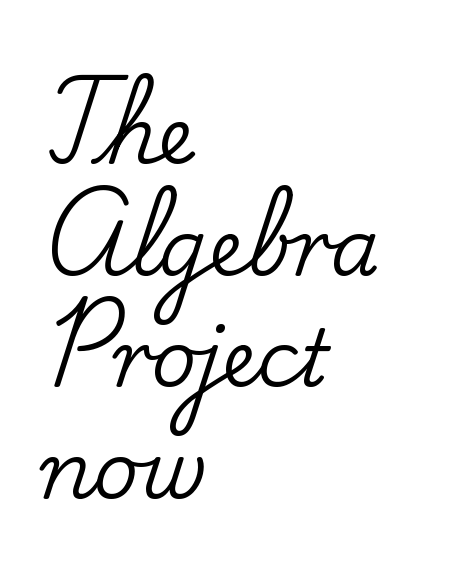
{"serif": "yes", "width": "normal", "stroke_contrast": "low", "x_height": "small", "monospaced": "no", "underline": "no", "align": "left", "line_spacing": "normal", "line_spacing_ratio": 1.43, "letter_spacing": "normal", "letter_spacing_em": 0.0, "glyph_px": 78}
